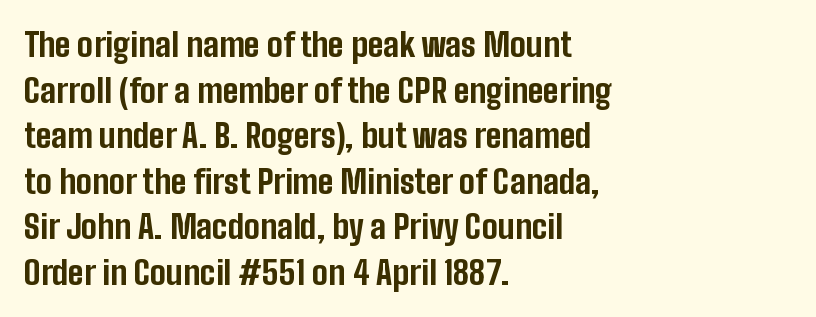
Character widths vary here, with narrow letters taking less room than wide ones. Casual observation: everything's shoved over to the left. What stands out about the letter spacing? Nothing — it is the standard amount. Honestly, the row spacing looks completely unremarkable. Nothing sits at the stroke ends, so this counts as sans-serif.
